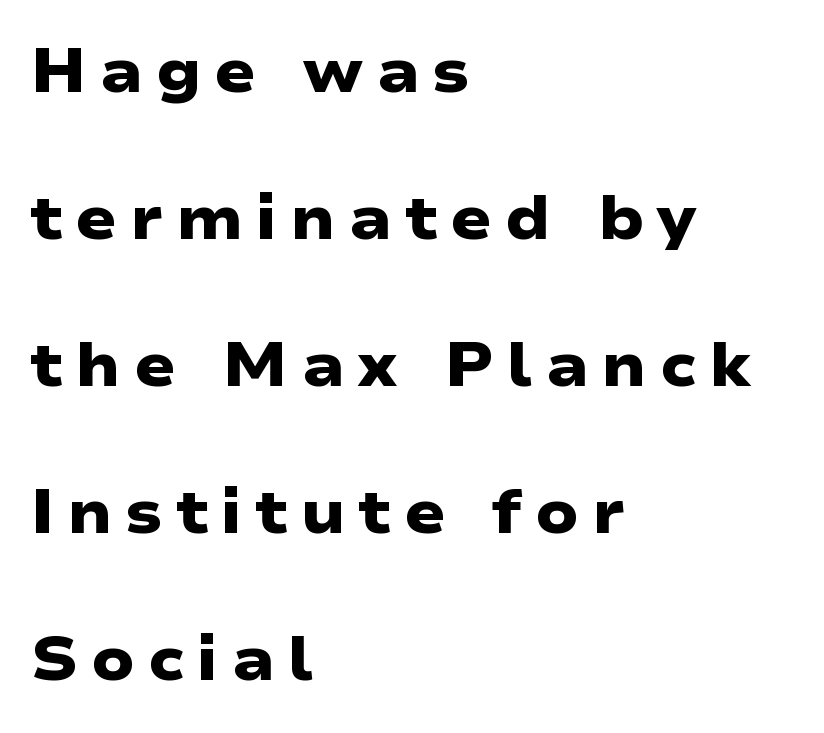
Q: Is the text bold? A: Yes.
Q: Is the typeface a serif or a sans-serif typeface? A: Sans-serif.
Q: Is the text underlined? A: No.
Q: How is the paragraph aligned? A: Left-aligned.
Q: Is the spacing between letters normal or unusually wide? A: Unusually wide.
Q: Is the spacing between lines tight, normal or loose? A: Loose.
Q: Width (condensed, normal, or wide)? A: Wide.
Q: Stroke contrast? A: Low.
Q: x-height? A: Medium.
Q: Monospaced? A: No.
